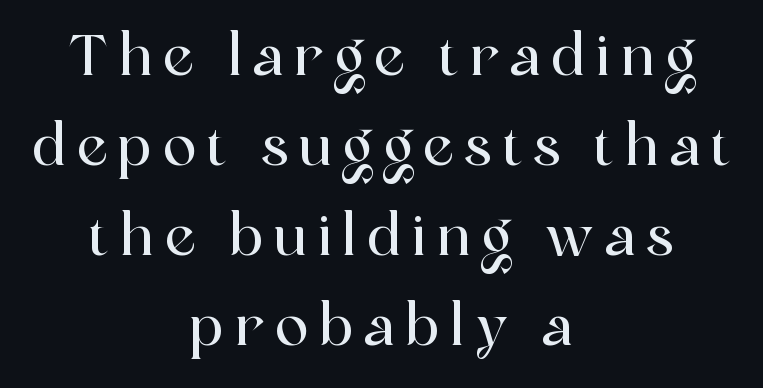
Q: Is the text italic (slanted)? A: No, it is upright.
Q: Is the typeface a serif or a sans-serif typeface? A: Serif.
Q: Is the text underlined? A: No.
Q: How is the paragraph aligned? A: Centered.
Q: Is the spacing between lines tight, normal or loose? A: Normal.
Q: Width (condensed, normal, or wide)? A: Normal.
Q: x-height? A: Medium.
Q: Monospaced? A: No.
